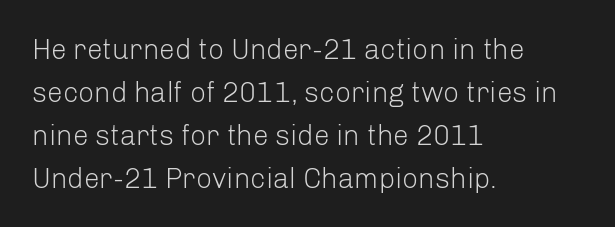
All the whitespace from short lines collects on the right. Here the designer chose a conventional face with non-uniform glyph widths. To sum up the face: it is a sans, with no serifs. The zone under the glyphs is completely vacant.
